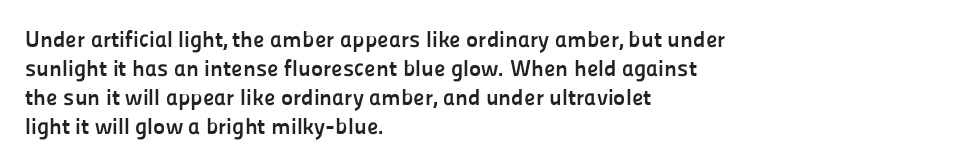
{"italic": "no", "bold": "yes", "underline": "no", "align": "left", "line_spacing": "normal", "line_spacing_ratio": 1.26, "letter_spacing": "normal", "letter_spacing_em": 0.0, "glyph_px": 23}
